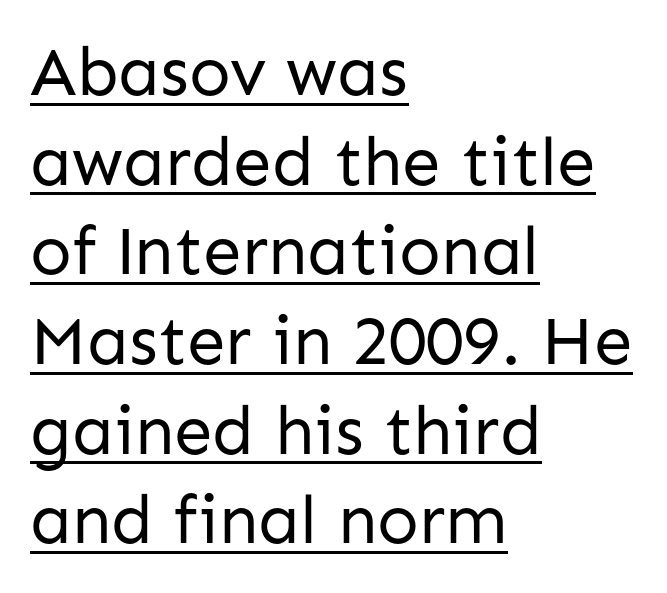
Q: Is the text bold? A: No.
Q: Is the text italic (slanted)? A: No, it is upright.
Q: Is the typeface a serif or a sans-serif typeface? A: Sans-serif.
Q: Is the text underlined? A: Yes.
Q: How is the paragraph aligned? A: Left-aligned.
Q: Is the spacing between letters normal or unusually wide? A: Normal.
Q: Is the spacing between lines tight, normal or loose? A: Normal.
Q: Width (condensed, normal, or wide)? A: Normal.
Q: Stroke contrast? A: Low.
Q: x-height? A: Medium.
Q: Monospaced? A: No.
